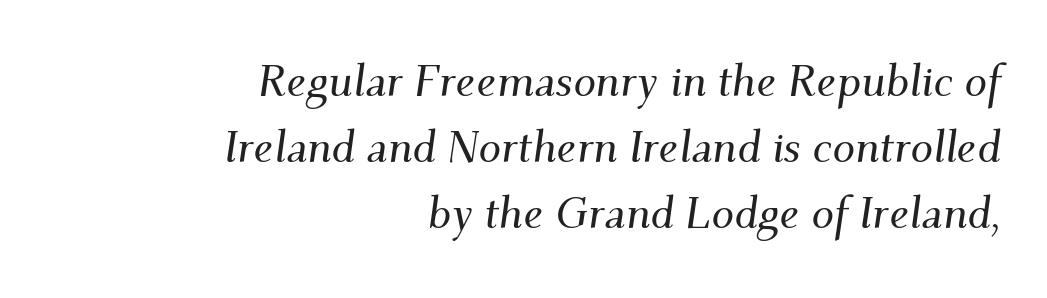
The image shows 45 px serif type, italic (leaning right); set right-aligned, normal line spacing (1.47x), normal letter spacing, not underlined; medium stroke contrast and a small x-height.
